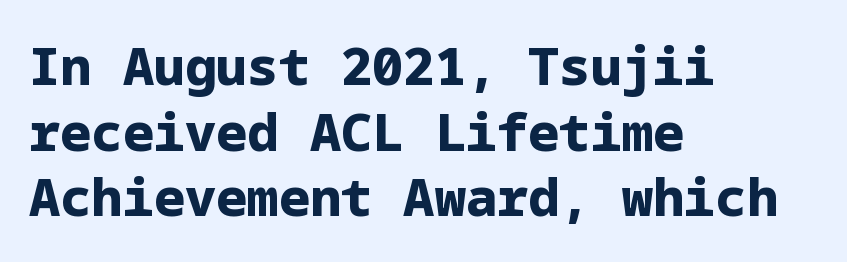
The image shows 52 px bold sans-serif type, upright; set left-aligned, normal line spacing (1.26x), normal letter spacing, not underlined; low stroke contrast and a medium x-height.
